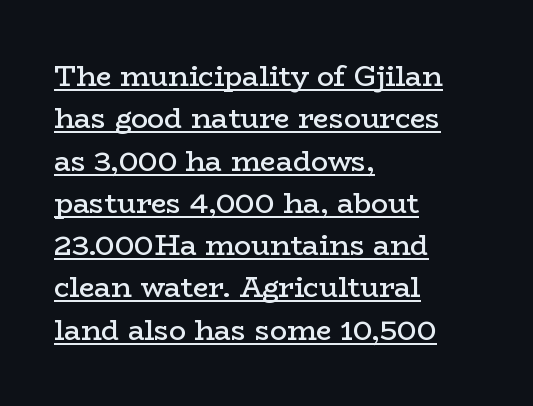
Q: Is the text bold? A: Semi-bold.
Q: Is the text italic (slanted)? A: No, it is upright.
Q: Is the typeface a serif or a sans-serif typeface? A: Serif.
Q: Is the text underlined? A: Yes.
Q: How is the paragraph aligned? A: Left-aligned.
Q: Is the spacing between letters normal or unusually wide? A: Normal.
Q: Is the spacing between lines tight, normal or loose? A: Normal.
Q: Width (condensed, normal, or wide)? A: Wide.
Q: Stroke contrast? A: Low.
Q: x-height? A: Medium.
Q: Monospaced? A: No.
